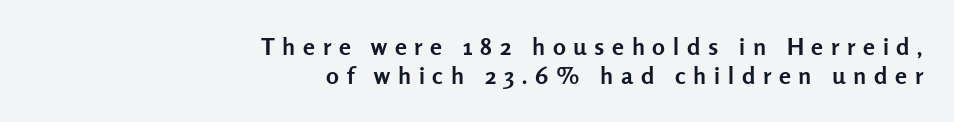
The glyphs are unaccompanied by any horizontal stroke below them. Characters remain perfectly vertical along every line. Pretty heavy lettering here — definitely bold. Inter-character spacing is expanded well beyond the font's built-in metrics. The typesetter chose a ragged-left arrangement here.
